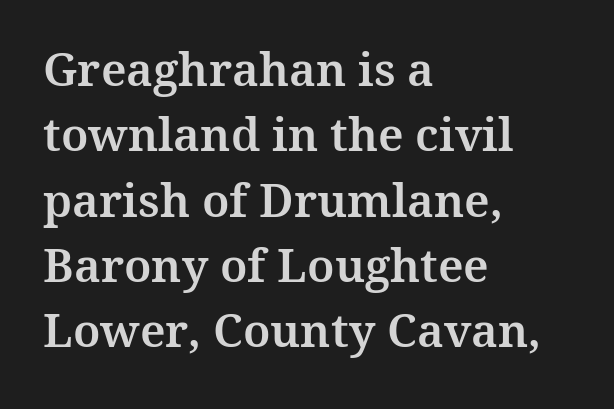
Spacing between characters is what you'd get straight out of the box. These lines were composed using upright roman letters. Here the designer chose a conventional face with non-uniform glyph widths. Underline: absent.
